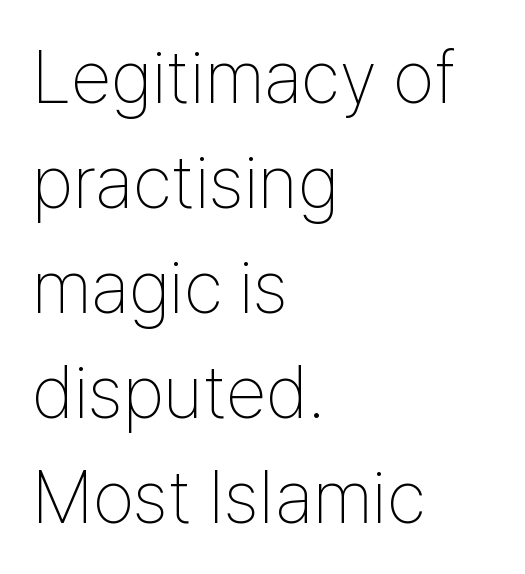
Nothing sits at the stroke ends, so this counts as sans-serif. In terms of letterspacing, this is plain default setting. The gap between lines stays unmarked. The letters stand upright; this is a roman face. A classic flush-left, rag-right setting is used for this passage. These lines sit exactly where default settings would place them.
